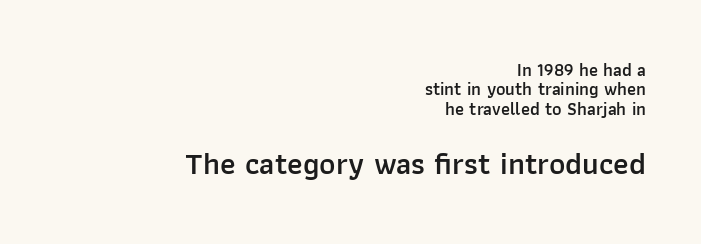
{"serif": "no", "italic": "no", "bold": "semi", "weight": "semibold", "width": "normal", "stroke_contrast": "low", "x_height": "medium", "monospaced": "no", "underline": "no", "align": "right", "line_spacing": "tight", "line_spacing_ratio": 1.08, "letter_spacing": "normal", "letter_spacing_em": 0.0, "larger_block": "second", "size_ratio": 1.72, "glyph_px": 31}
